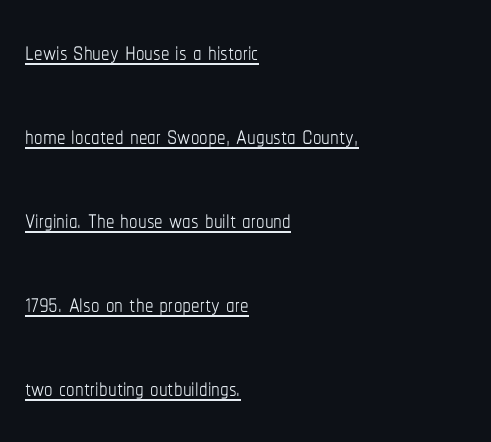
Q: Is the text bold? A: No.
Q: Is the text italic (slanted)? A: No, it is upright.
Q: Is the text underlined? A: Yes.
Q: How is the paragraph aligned? A: Left-aligned.
Q: Is the spacing between letters normal or unusually wide? A: Normal.
Q: Is the spacing between lines tight, normal or loose? A: Loose.
Q: Width (condensed, normal, or wide)? A: Condensed.
Q: Stroke contrast? A: Low.
Q: x-height? A: Medium.
Q: Monospaced? A: No.
